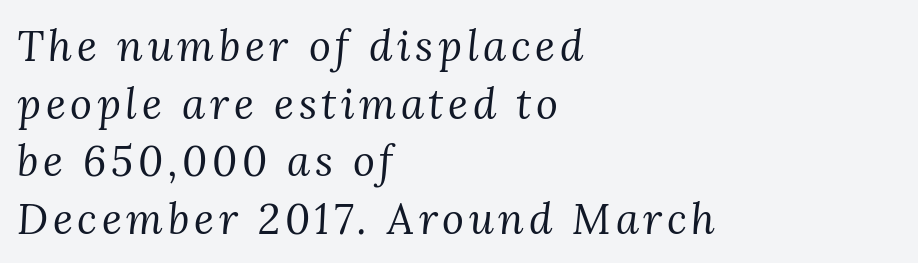
Q: Is the text bold? A: No.
Q: Is the text italic (slanted)? A: Yes, it leans right by about 3 degrees.
Q: Is the typeface a serif or a sans-serif typeface? A: Serif.
Q: Is the text underlined? A: No.
Q: How is the paragraph aligned? A: Left-aligned.
Q: Is the spacing between lines tight, normal or loose? A: Normal.
Q: Width (condensed, normal, or wide)? A: Normal.
Q: Stroke contrast? A: Medium.
Q: x-height? A: Medium.
Q: Monospaced? A: No.
